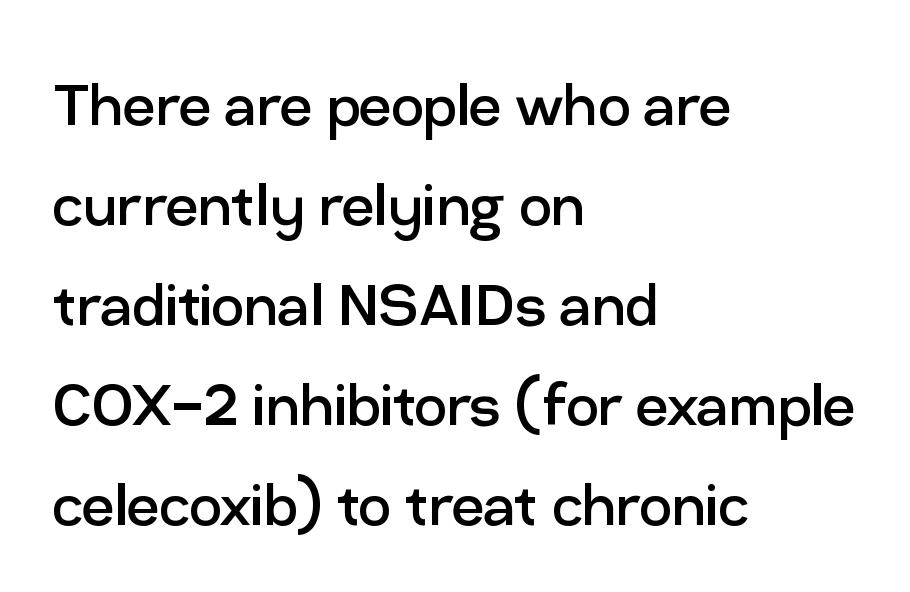
The image shows 72 px regular-weight sans-serif type, upright; set left-aligned, normal line spacing (1.39x), normal letter spacing, not underlined; low stroke contrast and a medium x-height.
